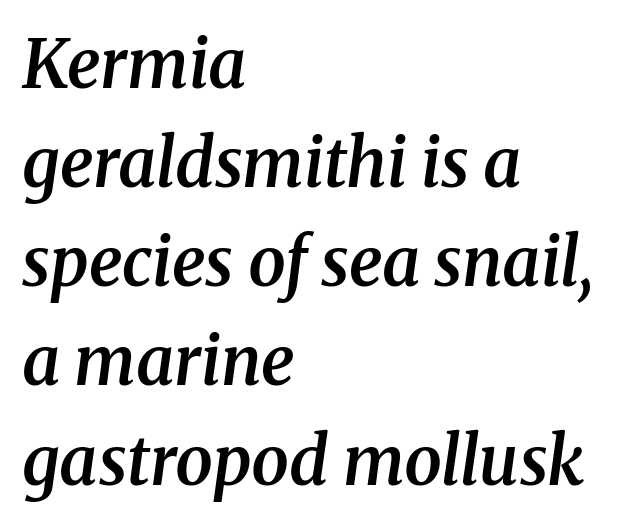
A typesetter would call this proportional, since set widths differ per character. The face used here has a pronounced slope to its letters. Does the leading feel generous? No, just average. Yep, those are serifs on the letters. Each word holds together tightly as a unit, with standard inter-letter gaps.
